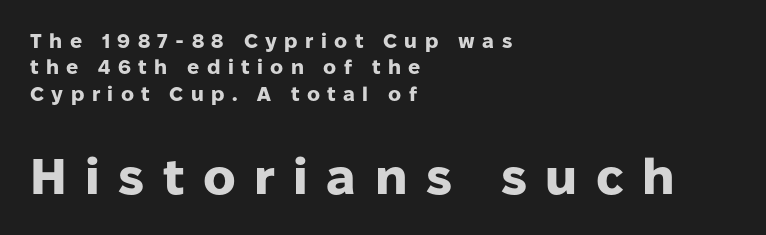
The image shows 50 px heavy sans-serif type, upright; set left-aligned, normal line spacing (1.32x), unusually wide letter spacing (+0.37 em), not underlined; the second (bottom) block is 2.5x larger; low stroke contrast and a medium x-height.
